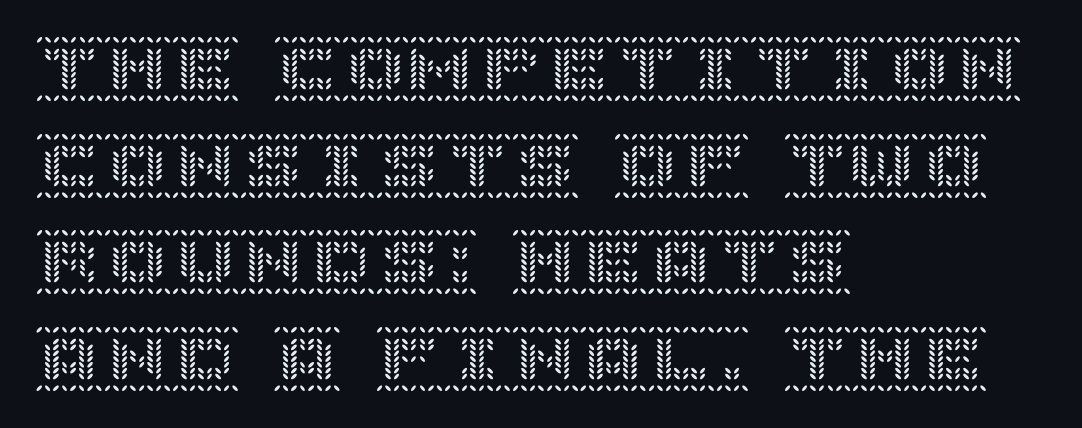
{"italic": "no", "width": "normal", "x_height": "large", "underline": "no", "align": "left", "line_spacing": "normal", "line_spacing_ratio": 1.42, "letter_spacing": "normal", "letter_spacing_em": 0.0, "glyph_px": 68}
